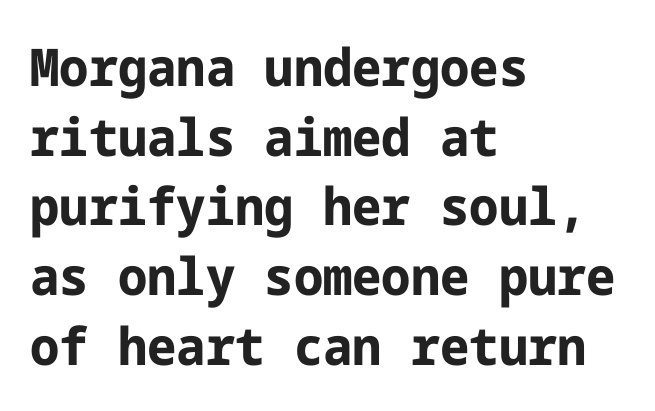
Serif or sans? Sans — the stroke terminals are bare. Every character sits straight up, as roman type does. Horizontally, the lines are justified to the leading edge only. One glance says typical: line gaps are just what's usual. Strong, thick strokes mark this as bold type. Nobody drew a line under any word here.
